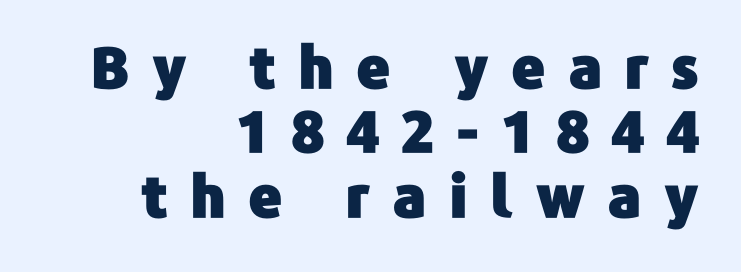
The image shows 58 px sans-serif type, upright; set right-aligned, tight line spacing (1.11x), unusually wide letter spacing (+0.38 em), not underlined; low stroke contrast and a medium x-height.
